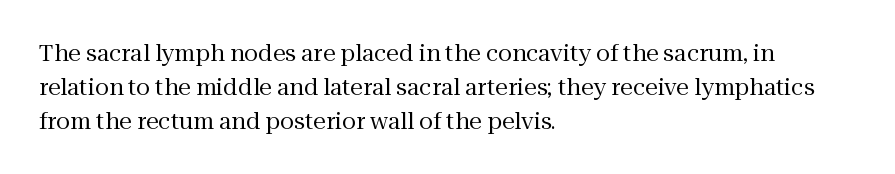
The image shows 23 px text type, upright; set left-aligned, normal line spacing (1.47x), normal letter spacing, not underlined.
